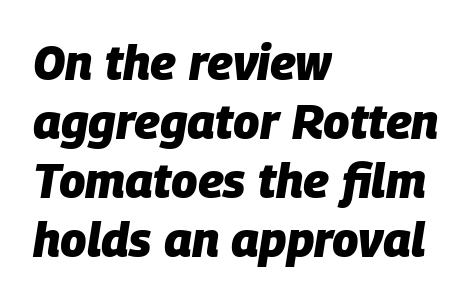
{"italic": "yes", "lean": "right", "slant_degrees": 9, "bold": "yes", "weight": "heavy", "width": "normal", "stroke_contrast": "low", "x_height": "large", "monospaced": "no", "underline": "no", "align": "left", "line_spacing_ratio": 1.23, "letter_spacing": "normal", "letter_spacing_em": 0.0, "glyph_px": 48}
